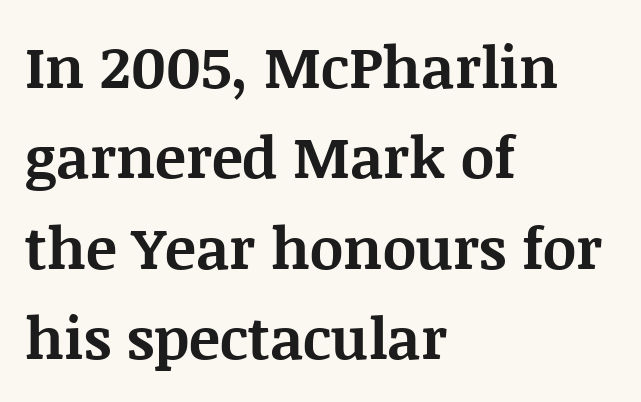
The image shows 58 px bold serif type, upright; set left-aligned, normal line spacing (1.56x), normal letter spacing, not underlined; medium stroke contrast and a large x-height.
